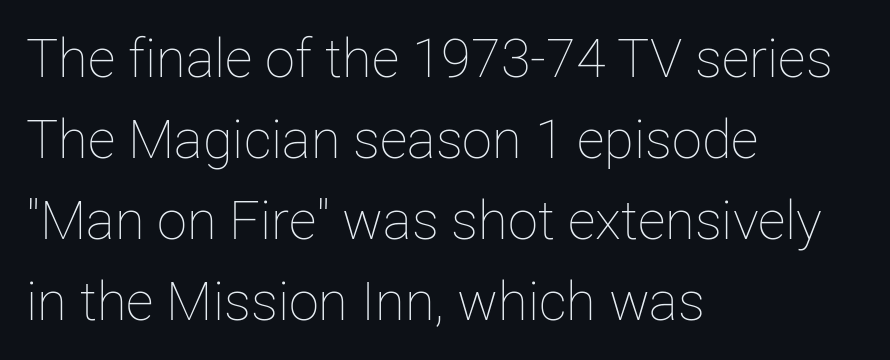
Q: Is the text bold? A: No.
Q: Is the text italic (slanted)? A: No, it is upright.
Q: Is the text underlined? A: No.
Q: How is the paragraph aligned? A: Left-aligned.
Q: Is the spacing between letters normal or unusually wide? A: Normal.
Q: Is the spacing between lines tight, normal or loose? A: Normal.
Q: Width (condensed, normal, or wide)? A: Normal.
Q: Stroke contrast? A: Low.
Q: x-height? A: Medium.
Q: Monospaced? A: No.
